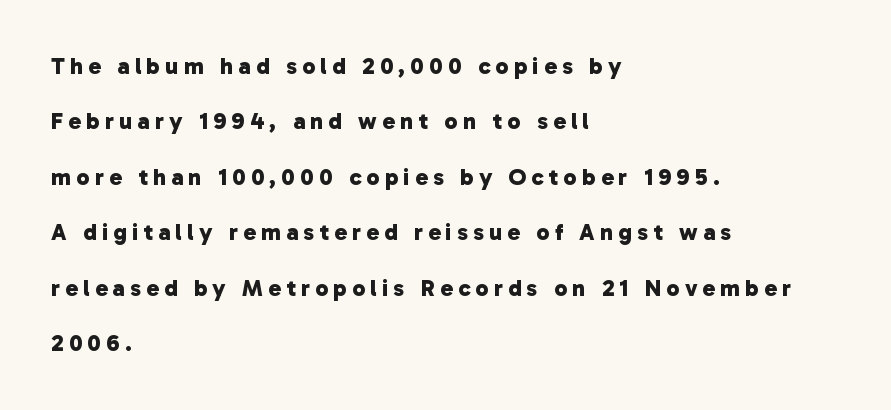
{"bold": "yes", "underline": "no", "align": "left", "line_spacing": "loose", "line_spacing_ratio": 2.31, "letter_spacing": "wide", "letter_spacing_em": 0.21, "glyph_px": 24}
